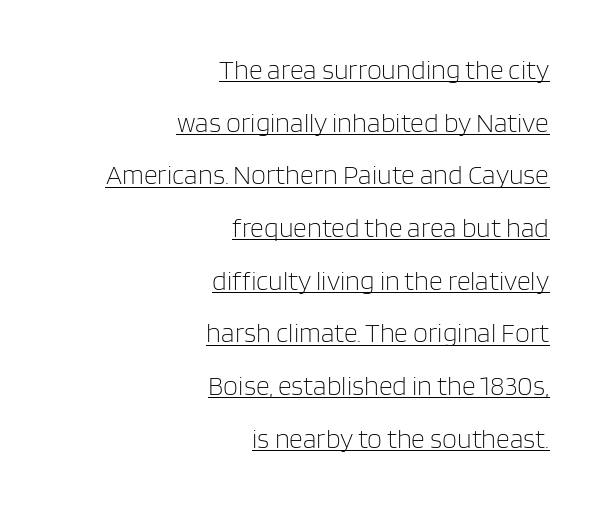
{"italic": "no", "bold": "no", "underline": "yes", "align": "right", "line_spacing": "loose", "line_spacing_ratio": 1.95, "letter_spacing": "normal", "letter_spacing_em": 0.0, "glyph_px": 27}
